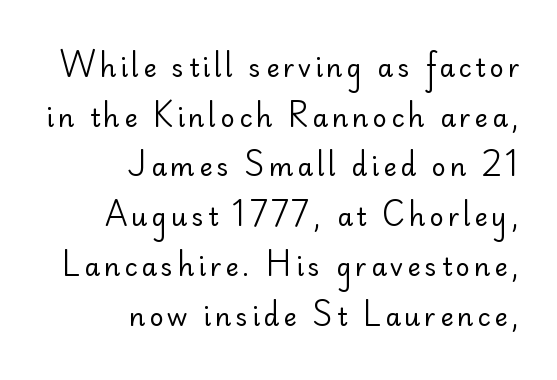
The image shows 25 px text type, upright; set right-aligned, loose line spacing (1.99x), not underlined.
